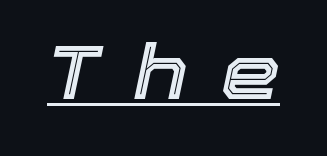
Spacing between characters has been opened up far beyond the box default. The face used here has a pronounced slope to its letters. The rendered words wear a rule along their underside. The face used here is proportionally spaced, like ordinary book or web type.
